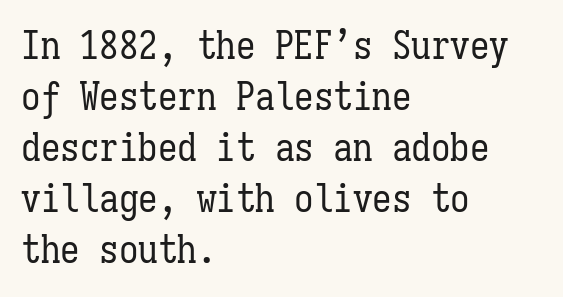
Q: Is the text bold? A: No.
Q: Is the text italic (slanted)? A: No, it is upright.
Q: Is the text underlined? A: No.
Q: How is the paragraph aligned? A: Left-aligned.
Q: Is the spacing between letters normal or unusually wide? A: Normal.
Q: Is the spacing between lines tight, normal or loose? A: Normal.
Q: Width (condensed, normal, or wide)? A: Condensed.
Q: Stroke contrast? A: Low.
Q: x-height? A: Medium.
Q: Monospaced? A: Yes.
